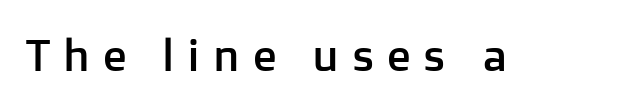
The image shows 44 px sans-serif type, upright; set unusually wide letter spacing (+0.29 em), not underlined; low stroke contrast and a medium x-height.
